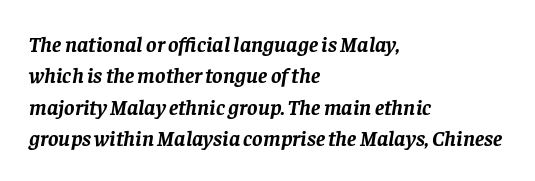
Q: Is the text bold? A: Yes.
Q: Is the text italic (slanted)? A: Yes, it leans right by about 8 degrees.
Q: Is the text underlined? A: No.
Q: How is the paragraph aligned? A: Left-aligned.
Q: Is the spacing between letters normal or unusually wide? A: Normal.
Q: Is the spacing between lines tight, normal or loose? A: Normal.
